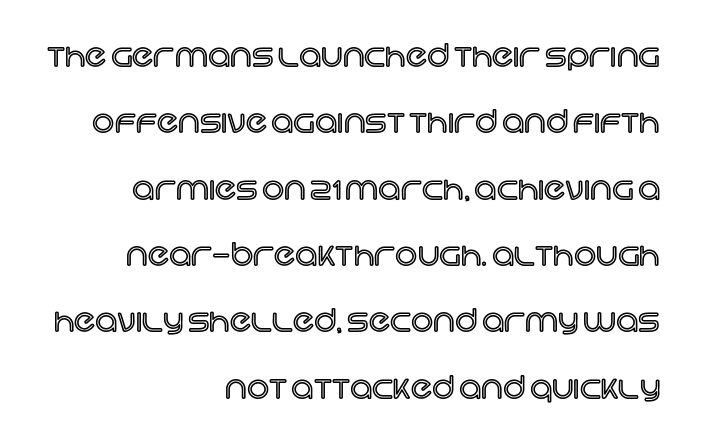
Q: Is the text italic (slanted)? A: No, it is upright.
Q: Is the text underlined? A: No.
Q: How is the paragraph aligned? A: Right-aligned.
Q: Is the spacing between letters normal or unusually wide? A: Normal.
Q: Is the spacing between lines tight, normal or loose? A: Loose.
Q: Width (condensed, normal, or wide)? A: Normal.
Q: x-height? A: Large.
Q: Monospaced? A: No.
